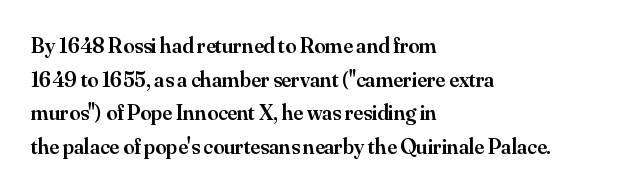
Every character sits straight up, as roman type does. Does extra space separate the letters? No, they use regular spacing. A somewhat darkened texture: the type is semibold rather than bold. A typesetter would call this leading conventional body-copy spacing.
